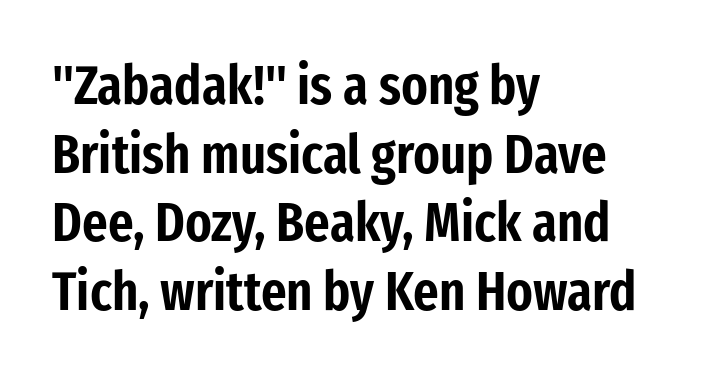
Typeset ragged right — the left edge is the straight one. Letters rest on an invisible, unmarked baseline. Caption: standard tracking, unaltered. How would I describe the line gaps? Plain and ordinary. The font's upright variant was chosen for this text.
